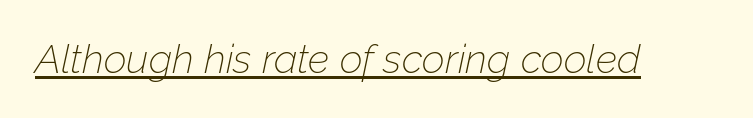
Varying glyph widths throughout — classic text-font behaviour. The weight tops out at a normal text grade. Designer's note — italics engaged. Beneath each row of characters lies a ruled line.
